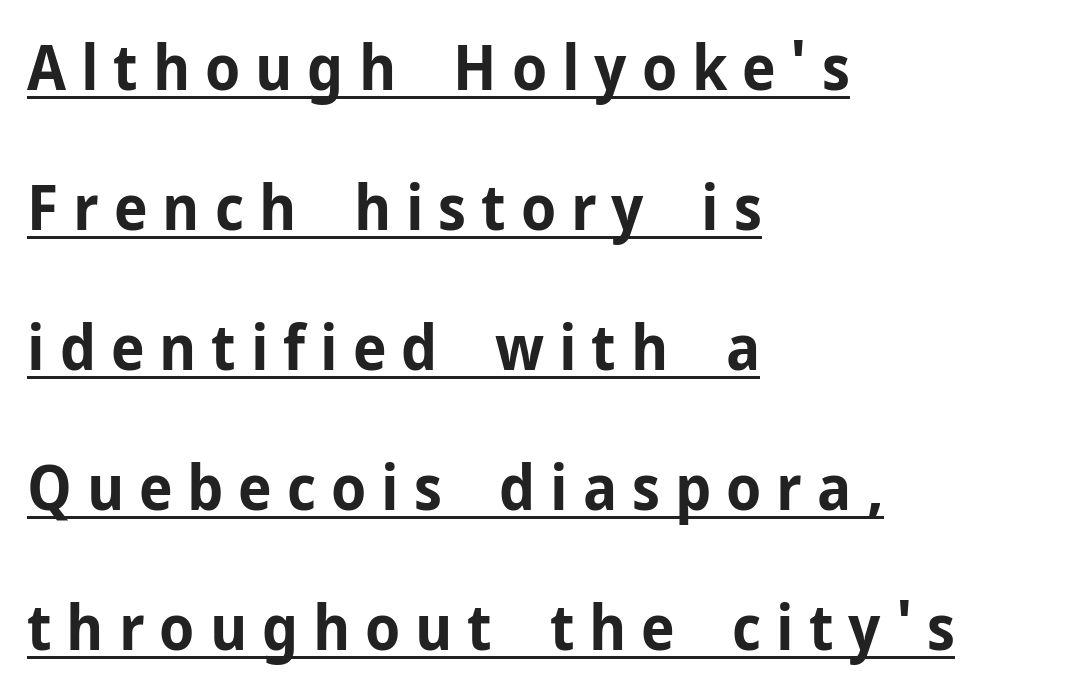
A roman cut, with each character standing at attention. A great deal of white space separates one row of letters from the next. Spacing between characters has been opened up far beyond the box default. Character widths vary here, with narrow letters taking less room than wide ones.
